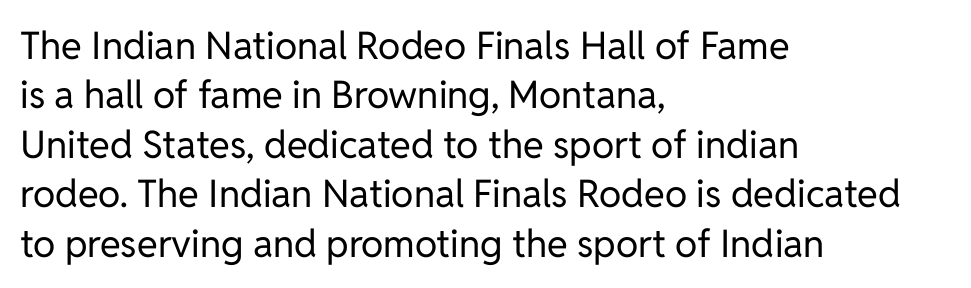
The image shows 38 px regular-weight sans-serif type, upright; set left-aligned, normal line spacing (1.3x), normal letter spacing, not underlined; low stroke contrast and a medium x-height.
